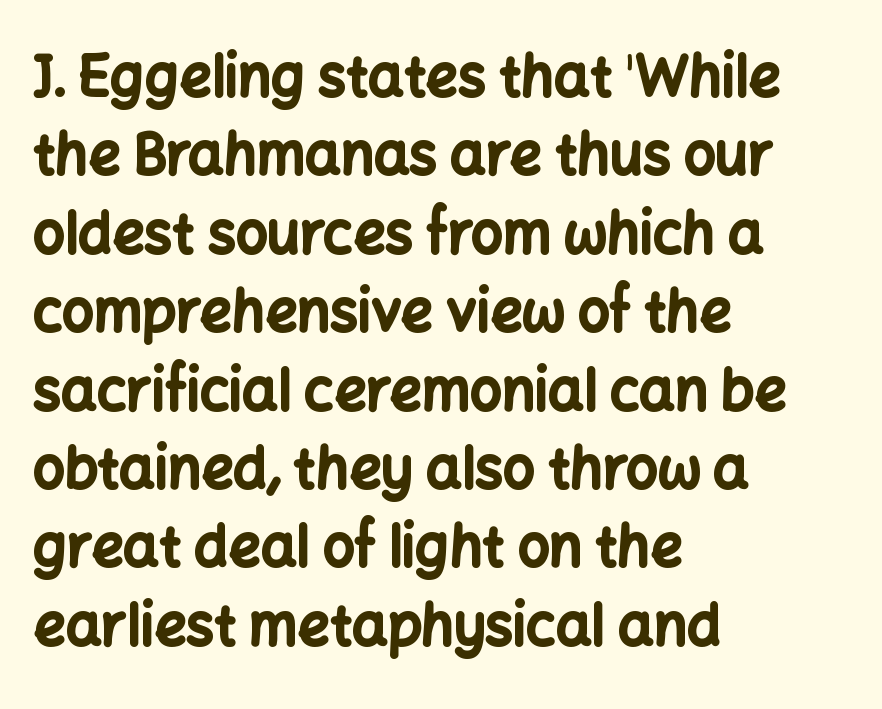
I'd call this a sans setting — the letters go barefoot. Casual observation: everything's shoved over to the left. Italic? Not at all — the glyphs are vertical. Line spacing here is normal. Each word holds together tightly as a unit, with standard inter-letter gaps.
